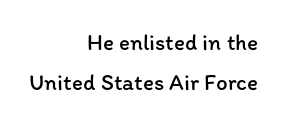
The font sits on the lighter half of the weight spectrum, regular included. Nobody drew a line under any word here. Does extra space separate the letters? No, they use regular spacing. The ragged edge is on the left, which tells us the setting is flush right.
